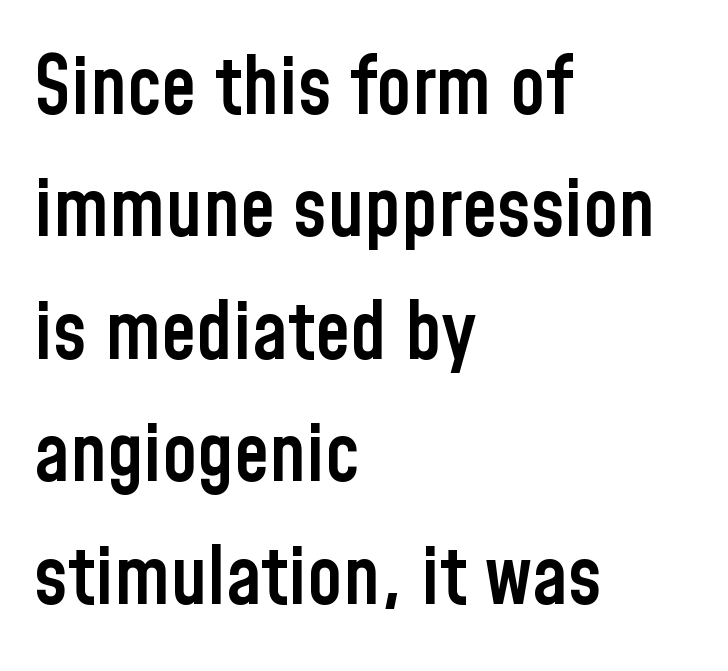
Q: Is the text bold? A: Semi-bold.
Q: Is the text italic (slanted)? A: No, it is upright.
Q: Is the typeface a serif or a sans-serif typeface? A: Sans-serif.
Q: Is the text underlined? A: No.
Q: How is the paragraph aligned? A: Left-aligned.
Q: Is the spacing between letters normal or unusually wide? A: Normal.
Q: Is the spacing between lines tight, normal or loose? A: Normal.
Q: Width (condensed, normal, or wide)? A: Condensed.
Q: Stroke contrast? A: Low.
Q: x-height? A: Medium.
Q: Monospaced? A: No.
